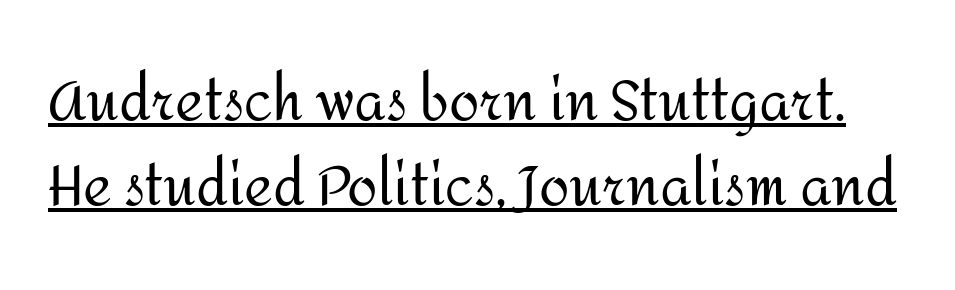
Q: Is the text bold? A: No.
Q: Is the text italic (slanted)? A: No, it is upright.
Q: Is the typeface a serif or a sans-serif typeface? A: Sans-serif.
Q: Is the text underlined? A: Yes.
Q: Is the spacing between letters normal or unusually wide? A: Normal.
Q: Is the spacing between lines tight, normal or loose? A: Normal.
Q: Width (condensed, normal, or wide)? A: Normal.
Q: Stroke contrast? A: Medium.
Q: x-height? A: Medium.
Q: Monospaced? A: No.
